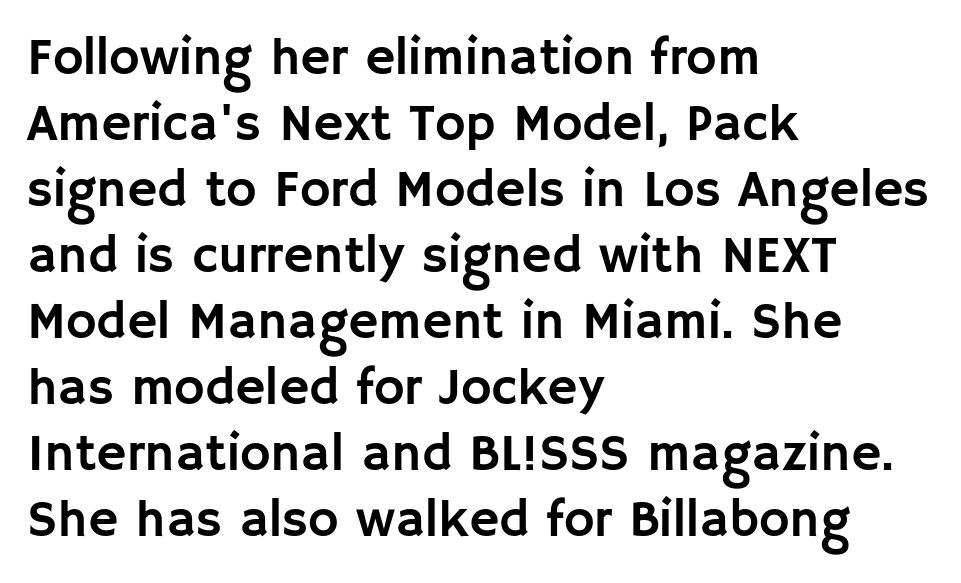
The image shows 52 px sans-serif type, upright; set left-aligned, normal line spacing (1.27x), normal letter spacing, not underlined; low stroke contrast and a large x-height.
